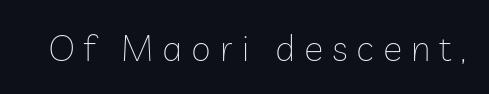
Q: Is the text bold? A: No.
Q: Is the text italic (slanted)? A: No, it is upright.
Q: Is the typeface a serif or a sans-serif typeface? A: Sans-serif.
Q: Is the text underlined? A: No.
Q: Is the spacing between letters normal or unusually wide? A: Unusually wide.
Q: Width (condensed, normal, or wide)? A: Normal.
Q: Stroke contrast? A: Low.
Q: x-height? A: Medium.
Q: Monospaced? A: No.
